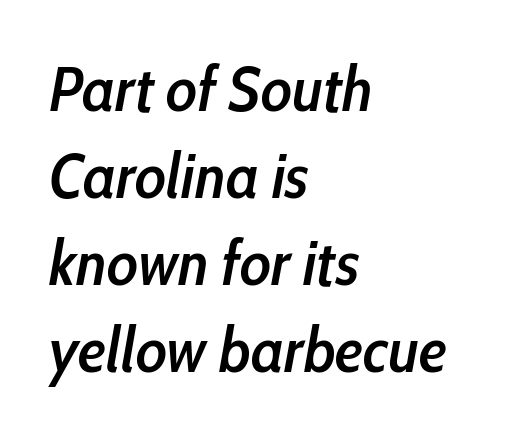
Q: Is the text bold? A: Semi-bold.
Q: Is the text italic (slanted)? A: Yes, it leans right by about 10 degrees.
Q: Is the text underlined? A: No.
Q: How is the paragraph aligned? A: Left-aligned.
Q: Is the spacing between letters normal or unusually wide? A: Normal.
Q: Is the spacing between lines tight, normal or loose? A: Normal.
Q: Width (condensed, normal, or wide)? A: Condensed.
Q: Stroke contrast? A: Low.
Q: x-height? A: Medium.
Q: Monospaced? A: No.
